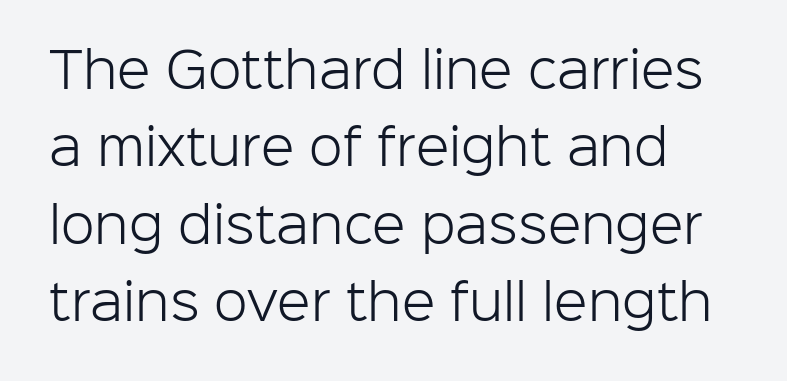
{"serif": "no", "italic": "no", "bold": "no", "weight": "light", "width": "normal", "stroke_contrast": "low", "x_height": "medium", "monospaced": "no", "underline": "no", "align": "left", "line_spacing": "normal", "line_spacing_ratio": 1.58, "letter_spacing": "normal", "letter_spacing_em": 0.0, "glyph_px": 49}
